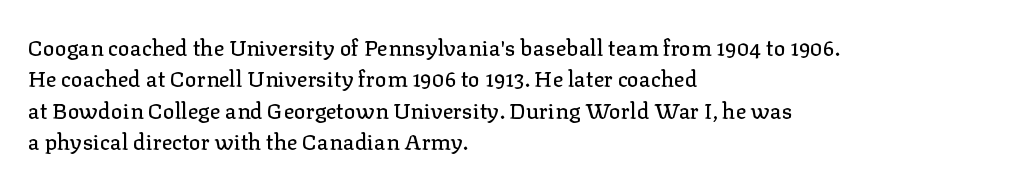
Quick note: underline off. Interline gaps are of average width in this sample. Notice how the stems are strictly vertical — no italics here. How are the letters spaced? Ordinarily, with no added tracking. The lines are quadded left.
